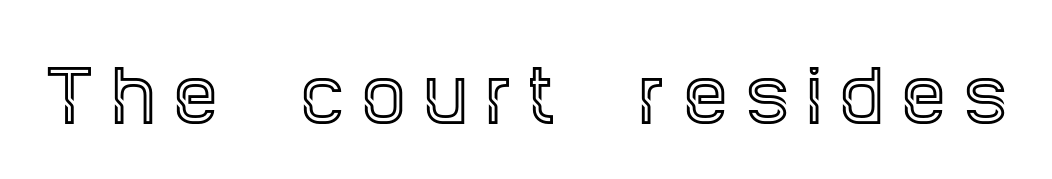
Q: Is the text italic (slanted)? A: No, it is upright.
Q: Is the typeface a serif or a sans-serif typeface? A: Serif.
Q: Is the text underlined? A: No.
Q: Is the spacing between letters normal or unusually wide? A: Unusually wide.
Q: Width (condensed, normal, or wide)? A: Condensed.
Q: x-height? A: Large.
Q: Monospaced? A: No.
